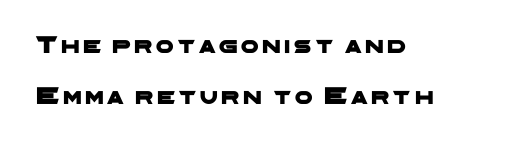
{"underline": "no", "align": "left", "line_spacing": "loose", "line_spacing_ratio": 2.04, "glyph_px": 25}
